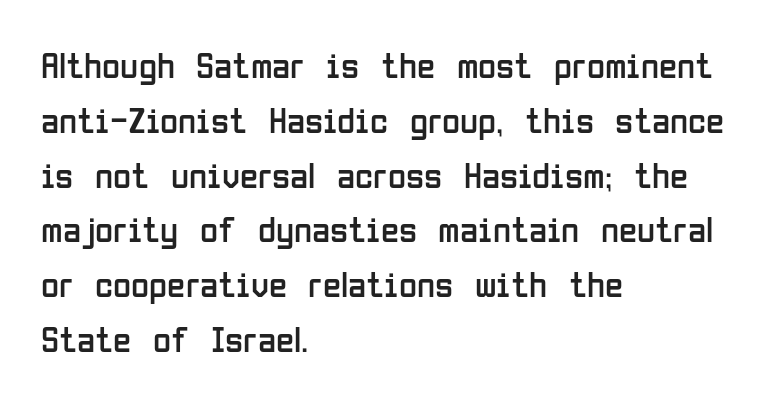
The font sits on the lighter half of the weight spectrum, regular included. The typesetter chose a ragged-right arrangement here. Evenly set lines give the paragraph a standard silhouette. This sample has the flowing, uneven cadence of proportional lettering.
